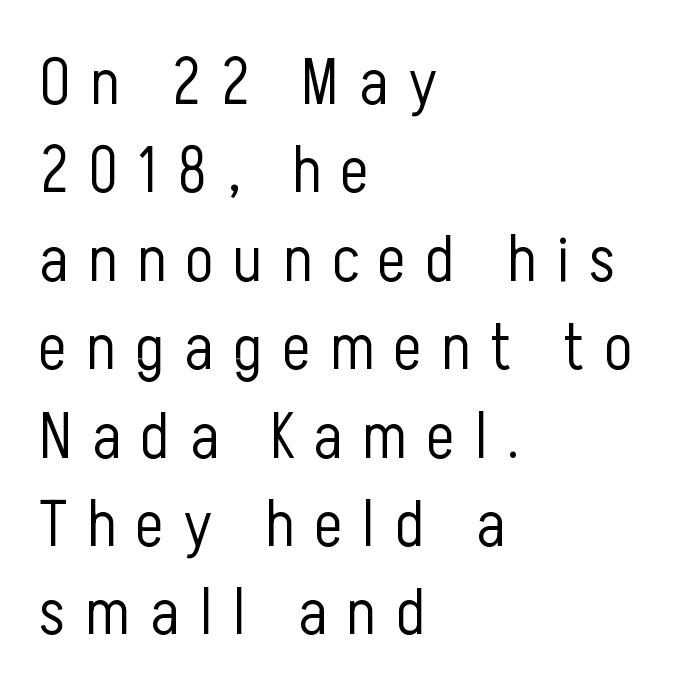
Q: Is the text bold? A: No.
Q: Is the text italic (slanted)? A: No, it is upright.
Q: Is the typeface a serif or a sans-serif typeface? A: Sans-serif.
Q: Is the text underlined? A: No.
Q: How is the paragraph aligned? A: Left-aligned.
Q: Is the spacing between letters normal or unusually wide? A: Unusually wide.
Q: Is the spacing between lines tight, normal or loose? A: Normal.
Q: Width (condensed, normal, or wide)? A: Condensed.
Q: Stroke contrast? A: Low.
Q: x-height? A: Medium.
Q: Monospaced? A: No.
